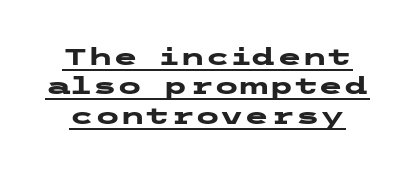
{"italic": "no", "bold": "yes", "underline": "yes", "line_spacing": "normal", "line_spacing_ratio": 1.28, "letter_spacing": "normal", "letter_spacing_em": 0.0, "glyph_px": 23}
